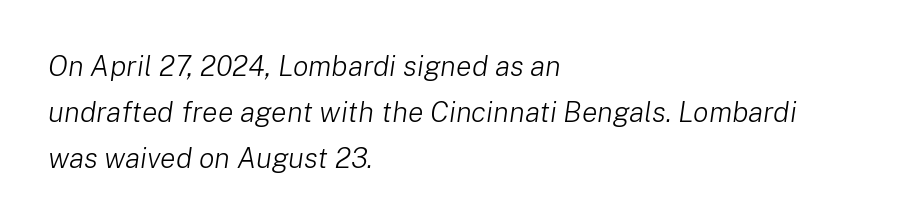
{"italic": "yes", "lean": "right", "slant_degrees": 8, "bold": "no", "weight": "light", "width": "normal", "stroke_contrast": "low", "x_height": "medium", "monospaced": "no", "underline": "no", "align": "left", "line_spacing": "normal", "line_spacing_ratio": 1.58, "letter_spacing": "normal", "letter_spacing_em": 0.0, "glyph_px": 29}
